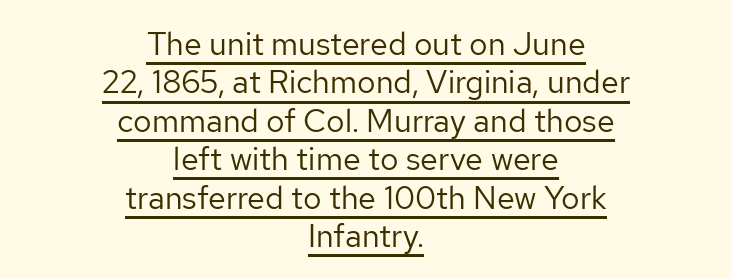
{"serif": "no", "italic": "no", "bold": "no", "weight": "regular", "width": "normal", "stroke_contrast": "low", "x_height": "medium", "monospaced": "no", "underline": "yes", "align": "center", "line_spacing_ratio": 1.2, "letter_spacing": "normal", "letter_spacing_em": 0.0, "glyph_px": 32}
